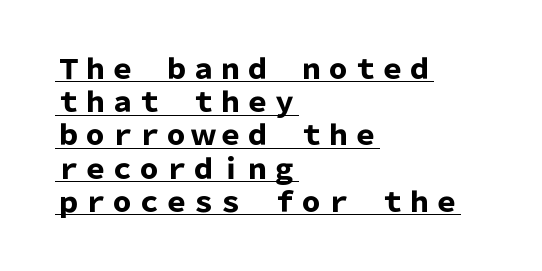
{"italic": "no", "bold": "yes", "underline": "yes", "align": "left", "line_spacing_ratio": 1.23, "letter_spacing": "normal", "letter_spacing_em": 0.0, "glyph_px": 27}
